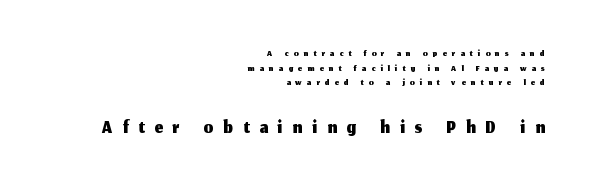
Rendered with straight, roman letterforms. The passage is arranged like a letterhead date or caption credit — flush right. A student would notice the bottom passage is typeset larger than what precedes it. Successive baselines arrive quickly, one right under another. What stands out about the letter spacing? Its width — letters are far apart. Lines of text with bare space underneath.
